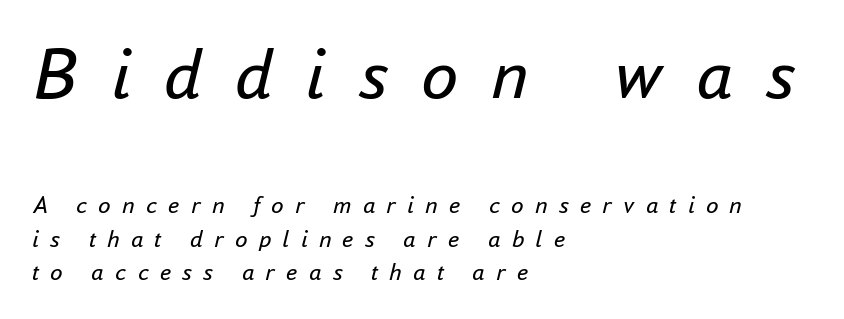
The image shows 74 px regular-weight type, italic (leaning right); set left-aligned, normal line spacing (1.34x), unusually wide letter spacing (+0.45 em), not underlined; the first (top) block is 2.96x larger; low stroke contrast and a small x-height.
